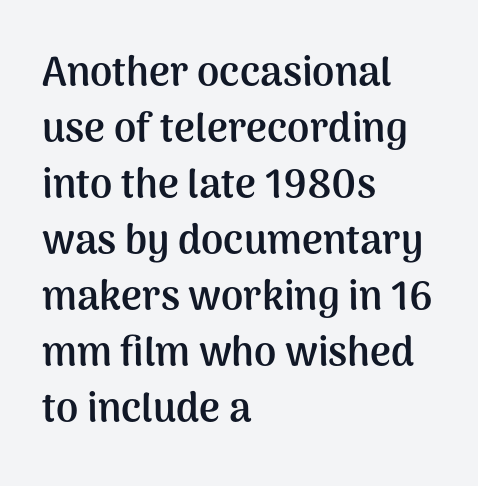
Q: Is the text bold? A: Yes.
Q: Is the text italic (slanted)? A: No, it is upright.
Q: Is the typeface a serif or a sans-serif typeface? A: Sans-serif.
Q: Is the text underlined? A: No.
Q: How is the paragraph aligned? A: Left-aligned.
Q: Is the spacing between letters normal or unusually wide? A: Normal.
Q: Is the spacing between lines tight, normal or loose? A: Normal.
Q: Width (condensed, normal, or wide)? A: Normal.
Q: Stroke contrast? A: Medium.
Q: x-height? A: Medium.
Q: Monospaced? A: No.
